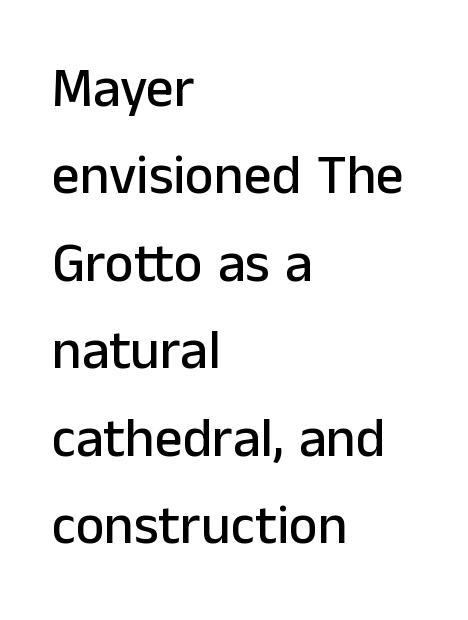
The image shows 55 px sans-serif type, upright; set left-aligned, normal line spacing (1.59x), normal letter spacing, not underlined; low stroke contrast and a medium x-height.
